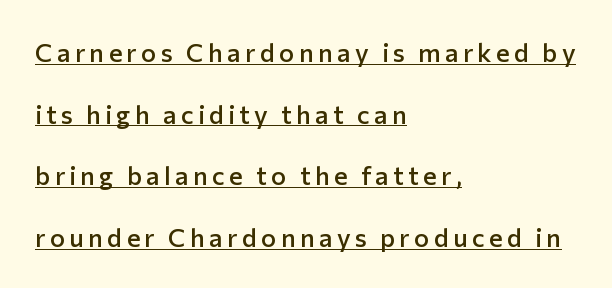
{"italic": "no", "bold": "semi", "underline": "yes", "align": "left", "line_spacing": "loose", "line_spacing_ratio": 2.37, "glyph_px": 26}
